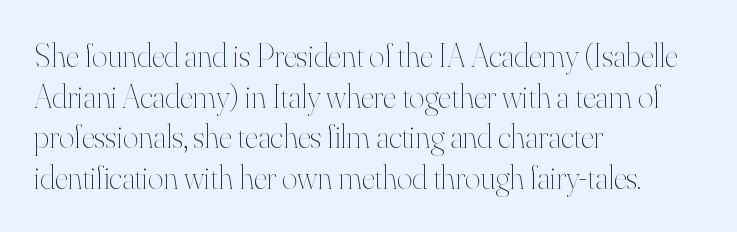
Q: Is the text bold? A: No.
Q: Is the text italic (slanted)? A: No, it is upright.
Q: Is the text underlined? A: No.
Q: How is the paragraph aligned? A: Left-aligned.
Q: Is the spacing between letters normal or unusually wide? A: Normal.
Q: Width (condensed, normal, or wide)? A: Normal.
Q: Stroke contrast? A: High.
Q: x-height? A: Small.
Q: Monospaced? A: No.
